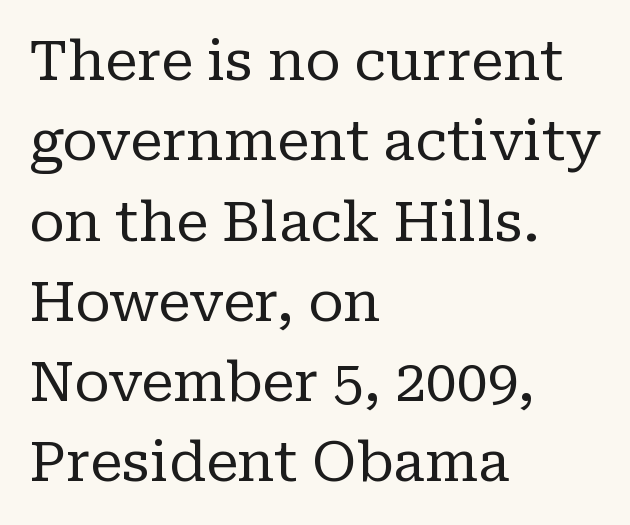
{"serif": "yes", "italic": "no", "bold": "no", "weight": "regular", "width": "normal", "stroke_contrast": "low", "x_height": "medium", "monospaced": "no", "underline": "no", "align": "left", "line_spacing": "normal", "line_spacing_ratio": 1.46, "letter_spacing": "normal", "letter_spacing_em": 0.0, "glyph_px": 55}
